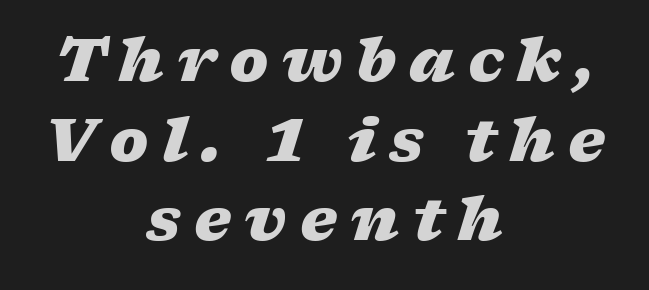
Q: Is the text bold? A: Yes.
Q: Is the text italic (slanted)? A: Yes, it leans right by about 17 degrees.
Q: Is the text underlined? A: No.
Q: How is the paragraph aligned? A: Centered.
Q: Is the spacing between letters normal or unusually wide? A: Unusually wide.
Q: Is the spacing between lines tight, normal or loose? A: Normal.
Q: Width (condensed, normal, or wide)? A: Wide.
Q: Stroke contrast? A: Low.
Q: x-height? A: Medium.
Q: Monospaced? A: No.
